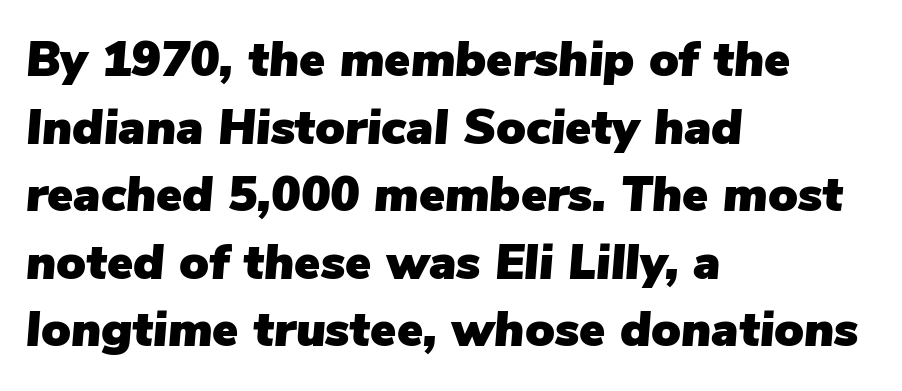
Q: Is the text italic (slanted)? A: Yes, it leans right by about 5 degrees.
Q: Is the text underlined? A: No.
Q: How is the paragraph aligned? A: Left-aligned.
Q: Is the spacing between letters normal or unusually wide? A: Normal.
Q: Is the spacing between lines tight, normal or loose? A: Normal.
Q: Width (condensed, normal, or wide)? A: Normal.
Q: Stroke contrast? A: Low.
Q: x-height? A: Medium.
Q: Monospaced? A: No.
